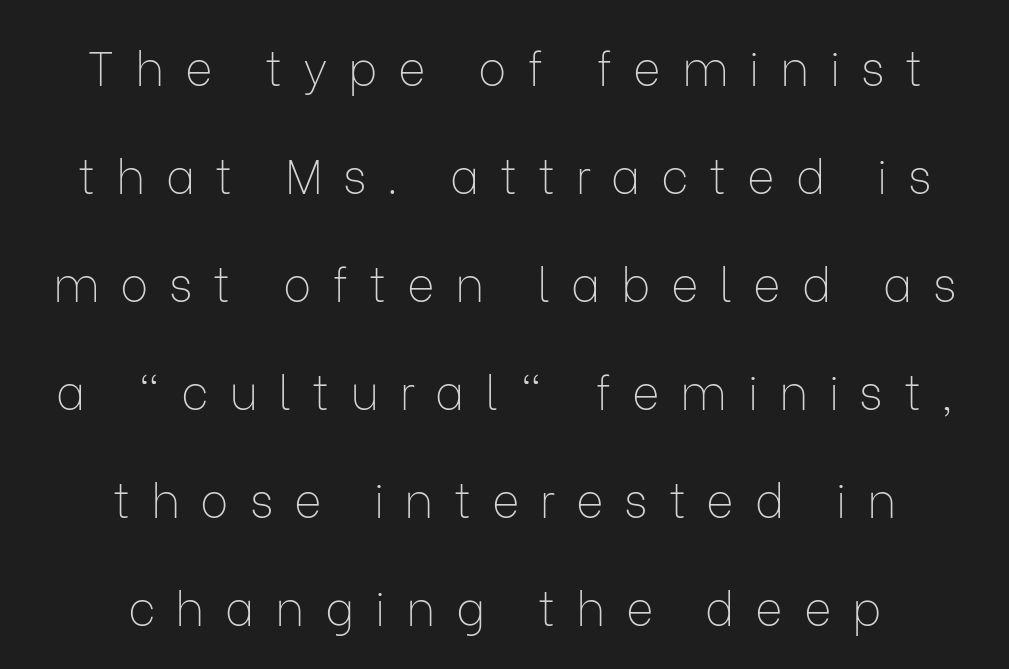
Q: Is the text bold? A: No.
Q: Is the text italic (slanted)? A: No, it is upright.
Q: Is the typeface a serif or a sans-serif typeface? A: Sans-serif.
Q: Is the text underlined? A: No.
Q: How is the paragraph aligned? A: Centered.
Q: Is the spacing between letters normal or unusually wide? A: Unusually wide.
Q: Is the spacing between lines tight, normal or loose? A: Loose.
Q: Width (condensed, normal, or wide)? A: Normal.
Q: Stroke contrast? A: Low.
Q: x-height? A: Medium.
Q: Monospaced? A: No.
